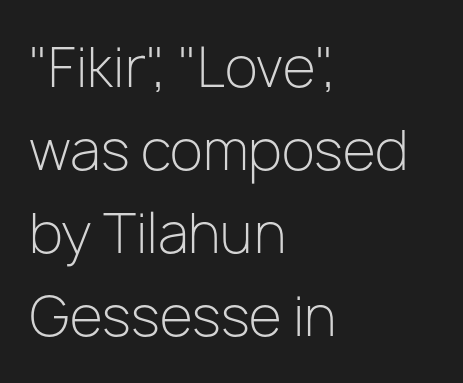
Q: Is the text bold? A: No.
Q: Is the text italic (slanted)? A: No, it is upright.
Q: Is the typeface a serif or a sans-serif typeface? A: Sans-serif.
Q: Is the text underlined? A: No.
Q: How is the paragraph aligned? A: Left-aligned.
Q: Is the spacing between letters normal or unusually wide? A: Normal.
Q: Is the spacing between lines tight, normal or loose? A: Normal.
Q: Width (condensed, normal, or wide)? A: Normal.
Q: Stroke contrast? A: Low.
Q: x-height? A: Medium.
Q: Monospaced? A: No.
